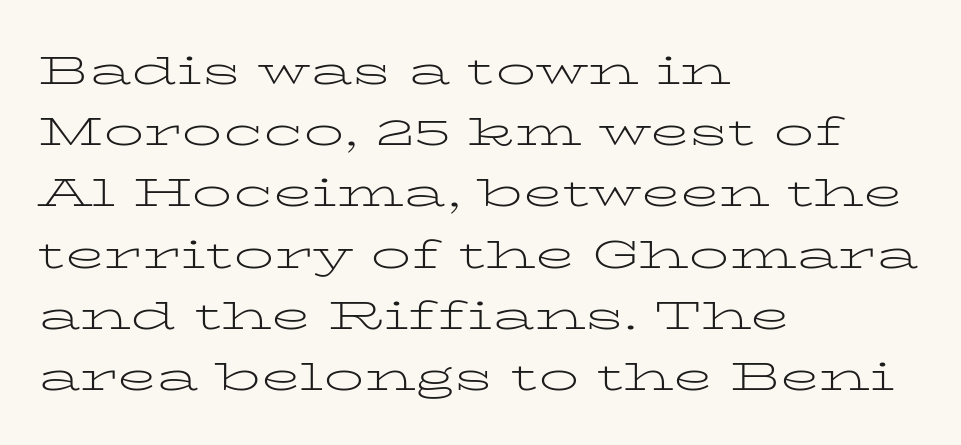
The image shows 40 px light, wide serif type, upright; set left-aligned, normal line spacing (1.53x), normal letter spacing, not underlined; low stroke contrast and a medium x-height.
